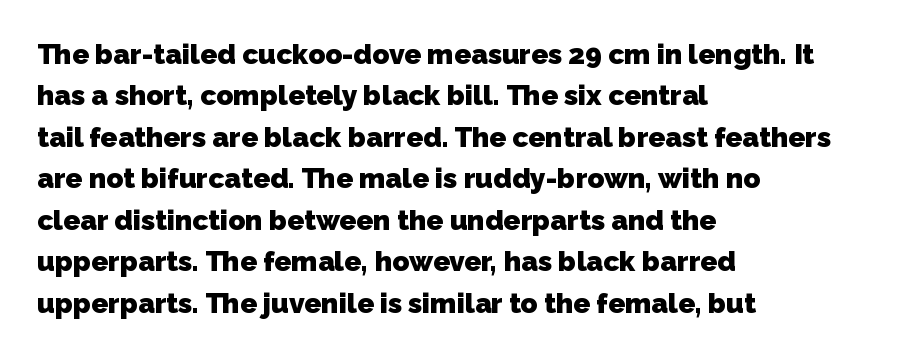
Q: Is the text bold? A: Yes.
Q: Is the typeface a serif or a sans-serif typeface? A: Sans-serif.
Q: Is the text underlined? A: No.
Q: How is the paragraph aligned? A: Left-aligned.
Q: Is the spacing between letters normal or unusually wide? A: Normal.
Q: Is the spacing between lines tight, normal or loose? A: Normal.
Q: Width (condensed, normal, or wide)? A: Normal.
Q: Stroke contrast? A: Low.
Q: x-height? A: Medium.
Q: Monospaced? A: No.
